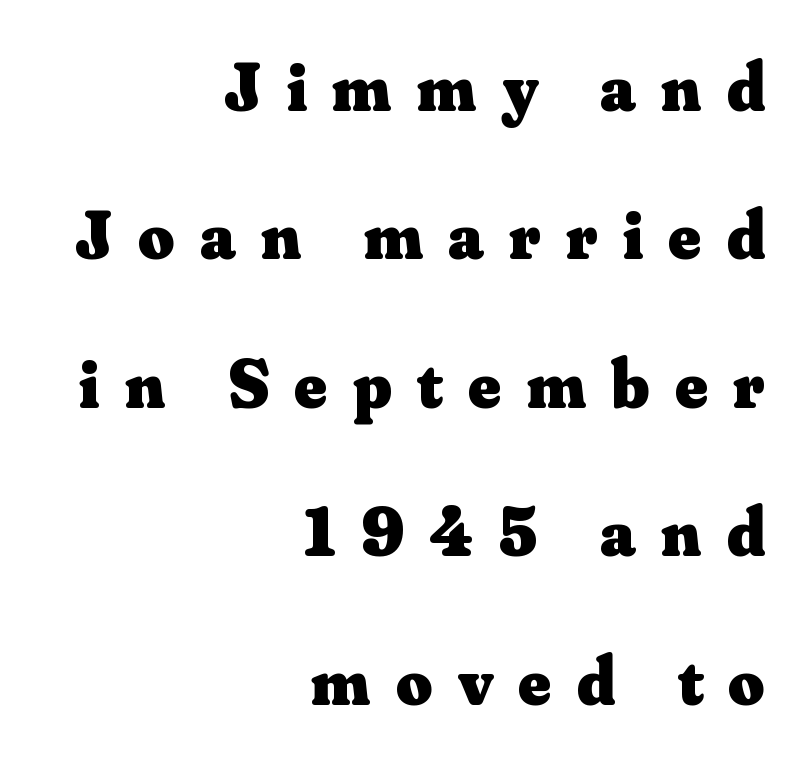
{"serif": "yes", "italic": "no", "bold": "yes", "weight": "heavy", "width": "normal", "stroke_contrast": "medium", "x_height": "small", "monospaced": "no", "underline": "no", "align": "right", "line_spacing": "loose", "line_spacing_ratio": 2.12, "letter_spacing": "wide", "letter_spacing_em": 0.36, "glyph_px": 70}
